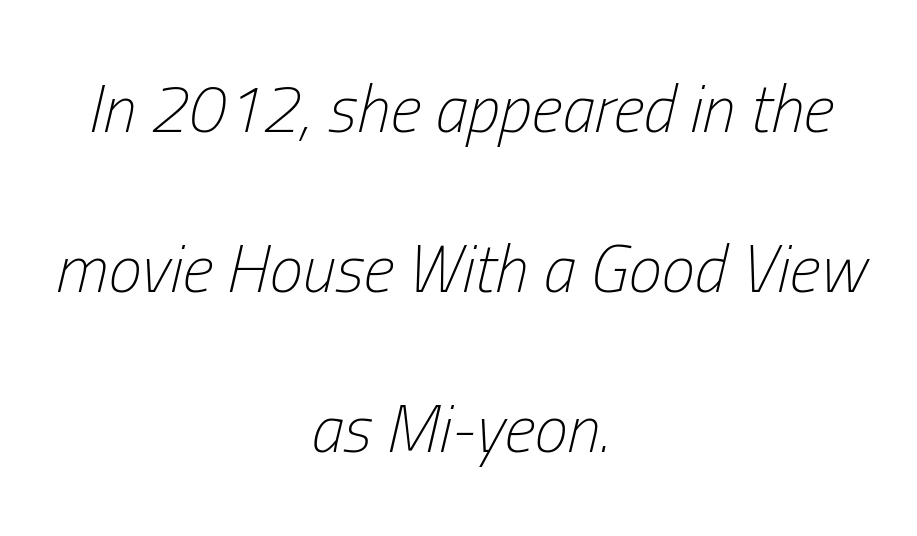
The image shows 67 px light, condensed type, italic (leaning right); set centered, loose line spacing (2.39x), normal letter spacing, not underlined; low stroke contrast and a medium x-height.
